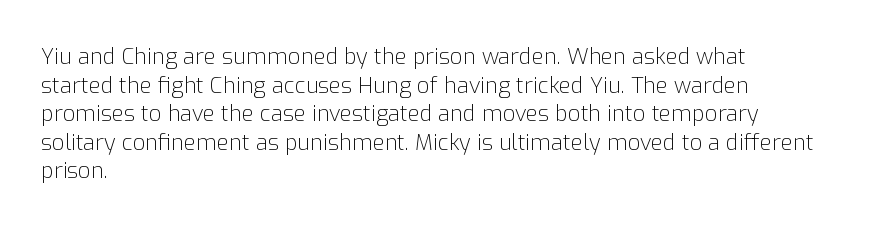
Q: Is the text bold? A: No.
Q: Is the text italic (slanted)? A: No, it is upright.
Q: Is the text underlined? A: No.
Q: How is the paragraph aligned? A: Left-aligned.
Q: Is the spacing between letters normal or unusually wide? A: Normal.
Q: Is the spacing between lines tight, normal or loose? A: Normal.
